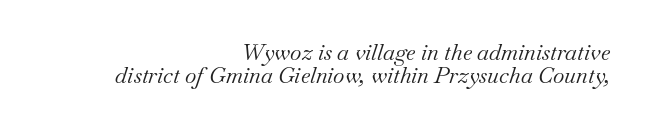
Tracking here is standard; glyphs follow each other at the usual distance. Each new line begins almost immediately beneath the previous one. Type without underlining. Looking at the ascenders, they clearly lean. The font sits on the lighter half of the weight spectrum, regular included.
